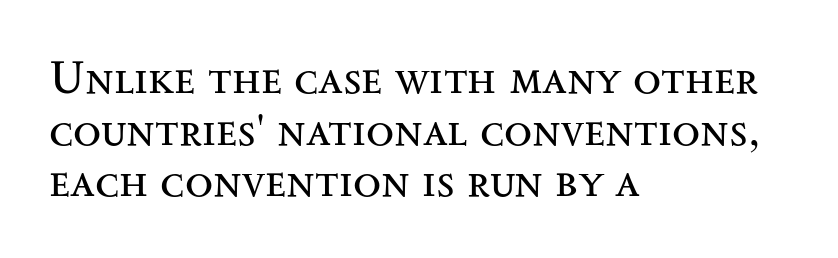
{"serif": "yes", "italic": "no", "bold": "no", "weight": "regular", "width": "wide", "stroke_contrast": "medium", "x_height": "small", "monospaced": "no", "underline": "no", "align": "left", "line_spacing": "tight", "line_spacing_ratio": 1.12, "letter_spacing": "normal", "letter_spacing_em": 0.0, "glyph_px": 46}
